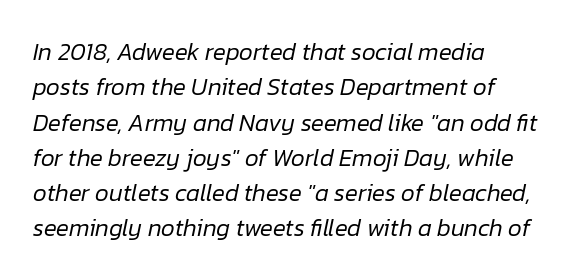
The image shows 24 px text type, italic (leaning right); set left-aligned, normal line spacing (1.47x), normal letter spacing, not underlined.
